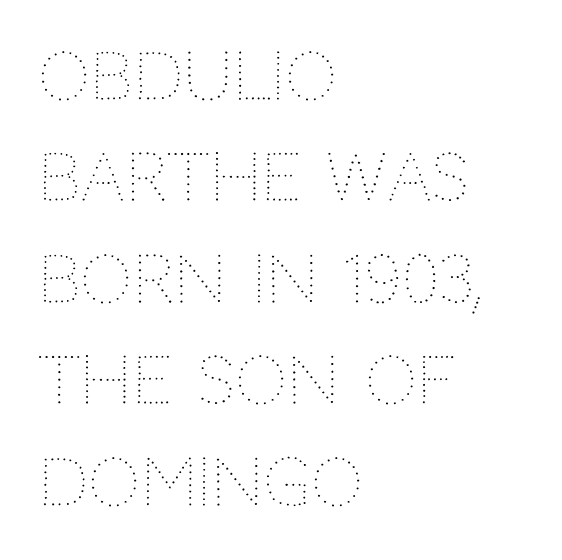
{"italic": "no", "bold": "no", "weight": "thin", "width": "normal", "stroke_contrast": "medium", "x_height": "large", "monospaced": "no", "underline": "no", "align": "left", "line_spacing": "normal", "line_spacing_ratio": 1.56, "letter_spacing": "normal", "letter_spacing_em": 0.0, "glyph_px": 65}
